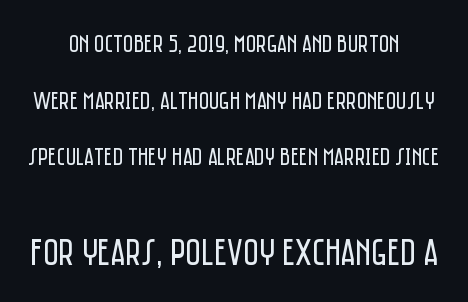
{"serif": "no", "italic": "no", "bold": "no", "weight": "regular", "width": "condensed", "stroke_contrast": "low", "x_height": "large", "monospaced": "no", "underline": "no", "align": "center", "line_spacing": "loose", "line_spacing_ratio": 2.27, "letter_spacing": "normal", "letter_spacing_em": 0.0, "larger_block": "second", "size_ratio": 1.52, "glyph_px": 38}
